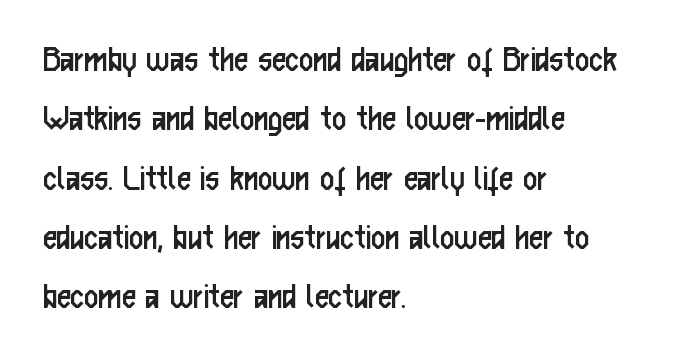
Q: Is the text bold? A: No.
Q: Is the text italic (slanted)? A: No, it is upright.
Q: Is the typeface a serif or a sans-serif typeface? A: Sans-serif.
Q: Is the text underlined? A: No.
Q: How is the paragraph aligned? A: Left-aligned.
Q: Is the spacing between letters normal or unusually wide? A: Normal.
Q: Is the spacing between lines tight, normal or loose? A: Normal.
Q: Width (condensed, normal, or wide)? A: Condensed.
Q: Stroke contrast? A: Low.
Q: x-height? A: Medium.
Q: Monospaced? A: No.
